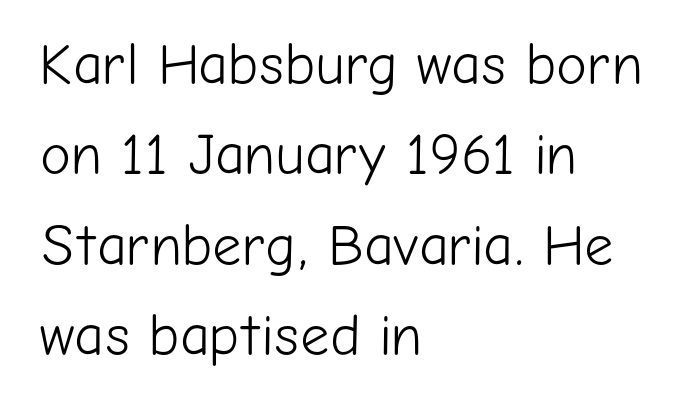
{"serif": "no", "italic": "no", "bold": "no", "weight": "light", "width": "normal", "stroke_contrast": "low", "x_height": "medium", "monospaced": "no", "underline": "no", "align": "left", "line_spacing": "normal", "line_spacing_ratio": 1.56, "letter_spacing": "normal", "letter_spacing_em": 0.0, "glyph_px": 58}
